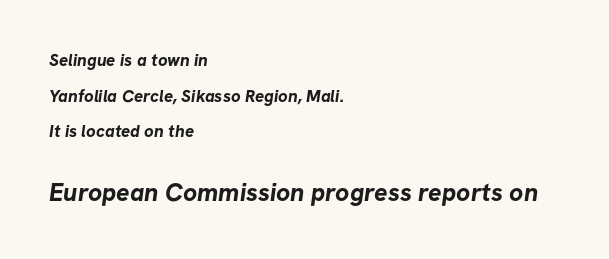
Of the two passages, the one underneath uses the larger point size. Every row of glyphs begins at an identical x-position on the left. Nothing unusual about the tracking: characters are spaced as the font intends. The face used here has the dense, thick strokes of a bold. Rule under the text: the space is simply empty.
